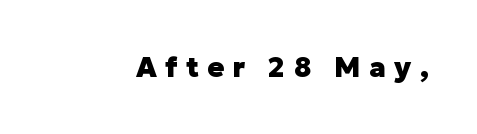
{"serif": "no", "italic": "no", "bold": "yes", "weight": "heavy", "width": "normal", "stroke_contrast": "low", "x_height": "medium", "monospaced": "no", "underline": "no", "letter_spacing": "wide", "letter_spacing_em": 0.3, "glyph_px": 28}
